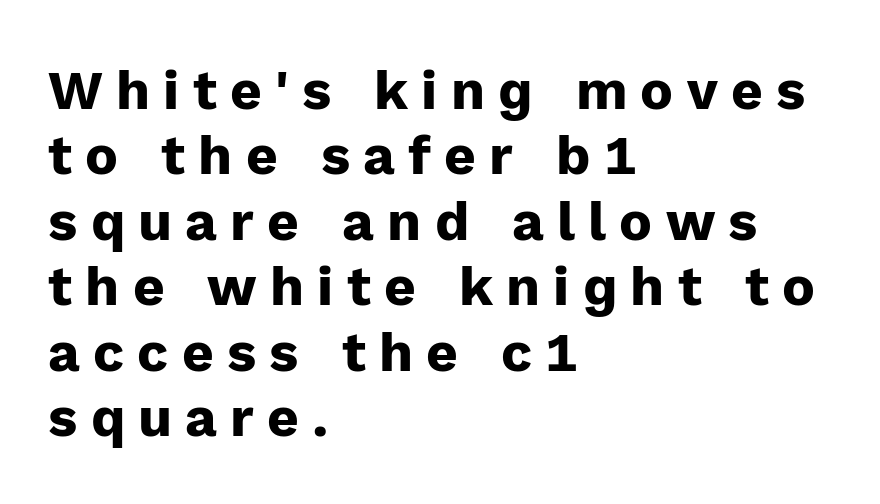
Q: Is the text bold? A: Yes.
Q: Is the text italic (slanted)? A: No, it is upright.
Q: Is the typeface a serif or a sans-serif typeface? A: Sans-serif.
Q: Is the text underlined? A: No.
Q: How is the paragraph aligned? A: Left-aligned.
Q: Is the spacing between letters normal or unusually wide? A: Unusually wide.
Q: Width (condensed, normal, or wide)? A: Normal.
Q: Stroke contrast? A: Low.
Q: x-height? A: Medium.
Q: Monospaced? A: No.
